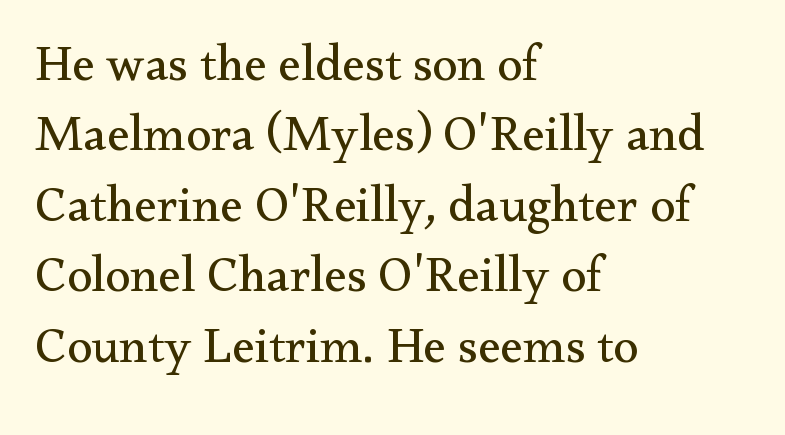
{"serif": "yes", "italic": "no", "bold": "no", "weight": "regular", "width": "normal", "stroke_contrast": "medium", "x_height": "small", "monospaced": "no", "underline": "no", "align": "left", "line_spacing": "normal", "line_spacing_ratio": 1.38, "letter_spacing": "normal", "letter_spacing_em": 0.0, "glyph_px": 51}
